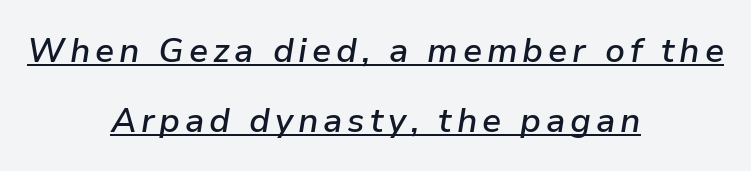
The paragraph has two soft edges and a firm central axis. Weight check: semibold — heavier than regular, not quite bold. The designer dialed line spacing up above the default. The rendering uses natural spacing where letterforms have individual widths. A rule runs beneath these lines of type. The face used here has a pronounced slope to its letters.
